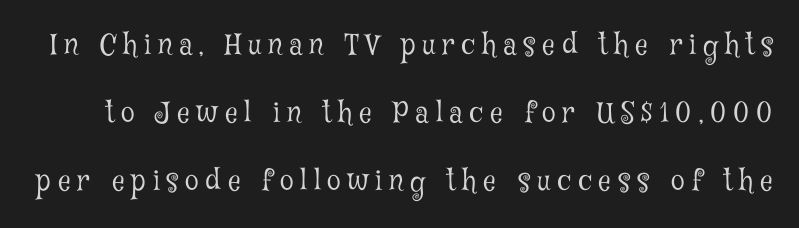
{"serif": "yes", "italic": "no", "bold": "no", "weight": "light", "width": "condensed", "stroke_contrast": "low", "x_height": "medium", "monospaced": "no", "underline": "no", "line_spacing": "loose", "line_spacing_ratio": 2.42, "letter_spacing": "wide", "letter_spacing_em": 0.24, "glyph_px": 28}
